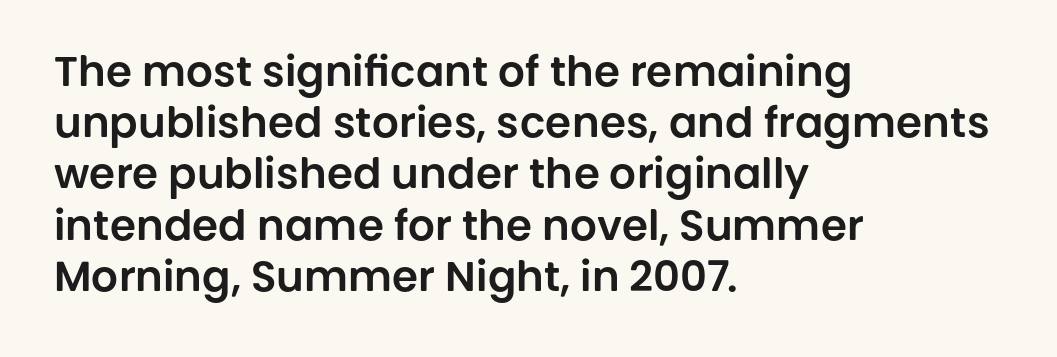
Q: Is the text italic (slanted)? A: No, it is upright.
Q: Is the typeface a serif or a sans-serif typeface? A: Sans-serif.
Q: Is the text underlined? A: No.
Q: How is the paragraph aligned? A: Left-aligned.
Q: Is the spacing between letters normal or unusually wide? A: Normal.
Q: Width (condensed, normal, or wide)? A: Normal.
Q: Stroke contrast? A: Low.
Q: x-height? A: Large.
Q: Monospaced? A: No.
